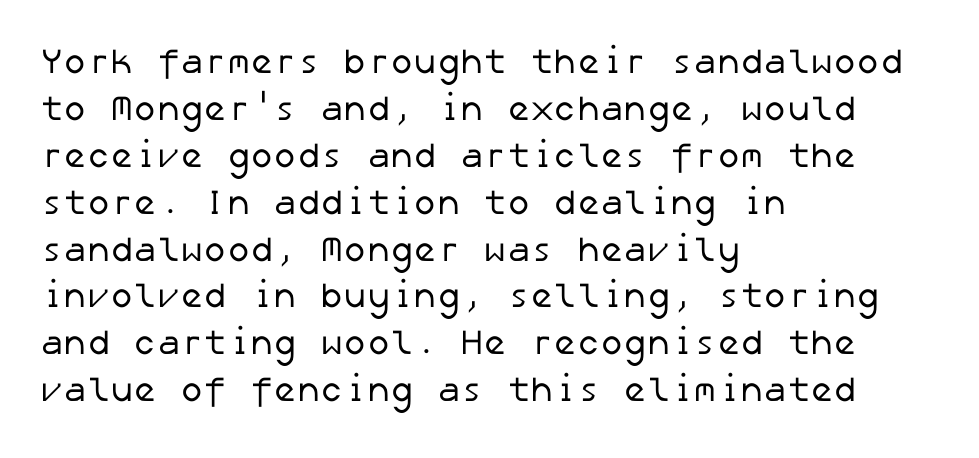
Q: Is the text bold? A: No.
Q: Is the typeface a serif or a sans-serif typeface? A: Sans-serif.
Q: Is the text underlined? A: No.
Q: How is the paragraph aligned? A: Left-aligned.
Q: Is the spacing between letters normal or unusually wide? A: Normal.
Q: Is the spacing between lines tight, normal or loose? A: Normal.
Q: Width (condensed, normal, or wide)? A: Normal.
Q: Stroke contrast? A: Low.
Q: x-height? A: Medium.
